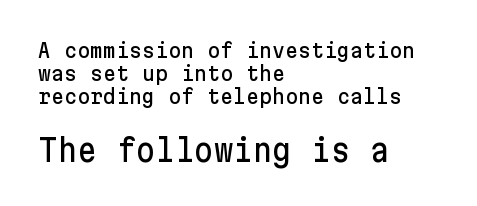
Where is the straight margin? On the left. Honestly, the letter spacing is just normal — you wouldn't notice it. The glyphs in this specimen are sans serif. Italic? Not at all — the glyphs are vertical.
